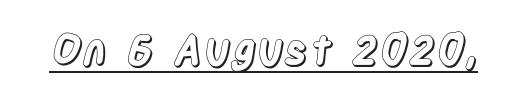
Emphasis is given by a line drawn under the lettering. Is this a fixed-width face? No — the glyphs have proportional, varying widths. No extra tracking has been applied to these lines.
